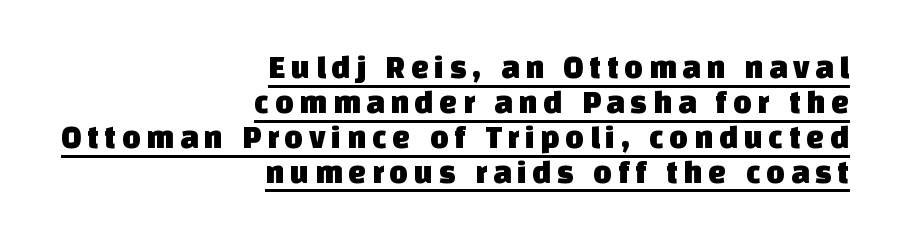
The image shows 32 px sans-serif type; set right-aligned, tight line spacing (1.09x), underlined; low stroke contrast and a large x-height.
